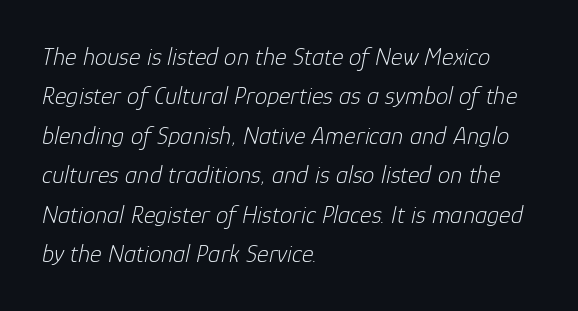
Q: Is the text bold? A: No.
Q: Is the text italic (slanted)? A: Yes, it leans right by about 12 degrees.
Q: Is the text underlined? A: No.
Q: How is the paragraph aligned? A: Left-aligned.
Q: Is the spacing between letters normal or unusually wide? A: Normal.
Q: Is the spacing between lines tight, normal or loose? A: Normal.
